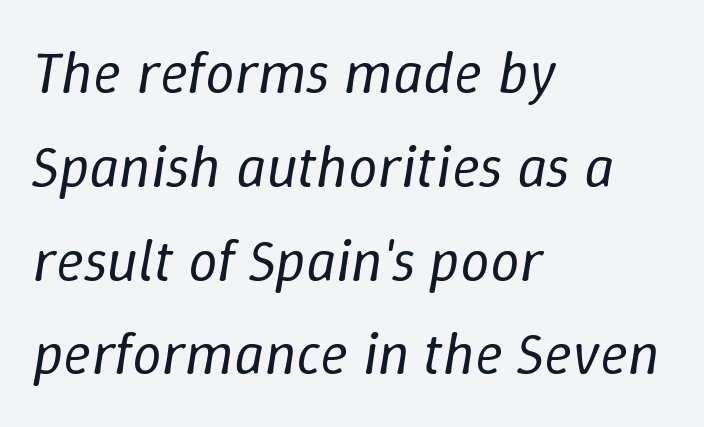
{"italic": "yes", "lean": "right", "slant_degrees": 9, "bold": "no", "weight": "regular", "width": "normal", "stroke_contrast": "low", "x_height": "medium", "monospaced": "no", "underline": "no", "align": "left", "line_spacing": "normal", "line_spacing_ratio": 1.59, "letter_spacing": "normal", "letter_spacing_em": 0.0, "glyph_px": 59}
